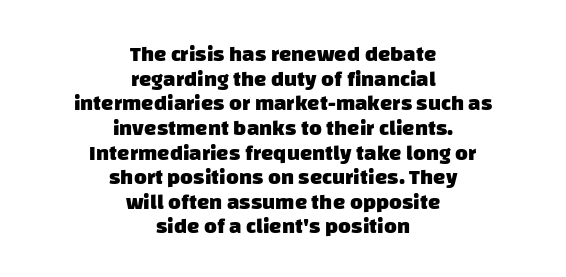
The image shows 22 px bold type; set centered, tight line spacing (1.12x), normal letter spacing, not underlined.
